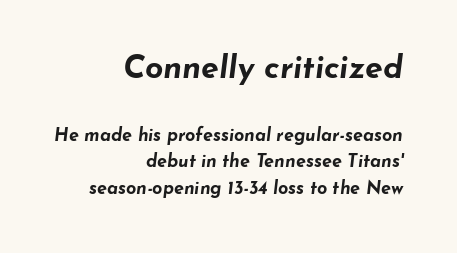
Q: Is the text bold? A: Yes.
Q: Is the text italic (slanted)? A: Yes, it leans right by about 7 degrees.
Q: Is the text underlined? A: No.
Q: How is the paragraph aligned? A: Right-aligned.
Q: Is the spacing between letters normal or unusually wide? A: Normal.
Q: Is the spacing between lines tight, normal or loose? A: Normal.
Q: Which block of text is set in a larger size, the first (top) or the second (bottom)? A: The first (top) one.
Q: Width (condensed, normal, or wide)? A: Wide.
Q: Stroke contrast? A: Low.
Q: x-height? A: Small.
Q: Monospaced? A: No.
